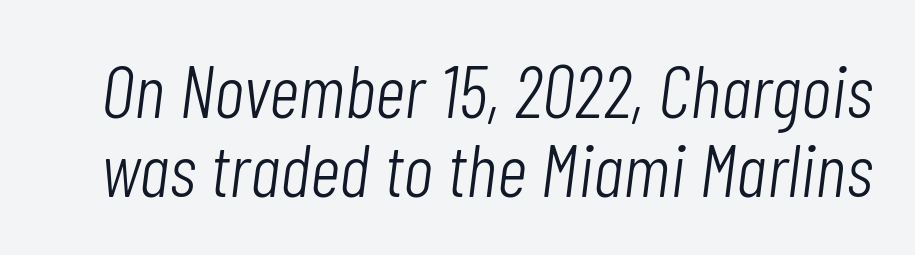
{"italic": "yes", "lean": "right", "slant_degrees": 7, "bold": "no", "weight": "light", "width": "condensed", "stroke_contrast": "low", "x_height": "medium", "monospaced": "no", "underline": "no", "line_spacing": "tight", "line_spacing_ratio": 1.05, "letter_spacing": "normal", "letter_spacing_em": 0.0, "glyph_px": 75}
